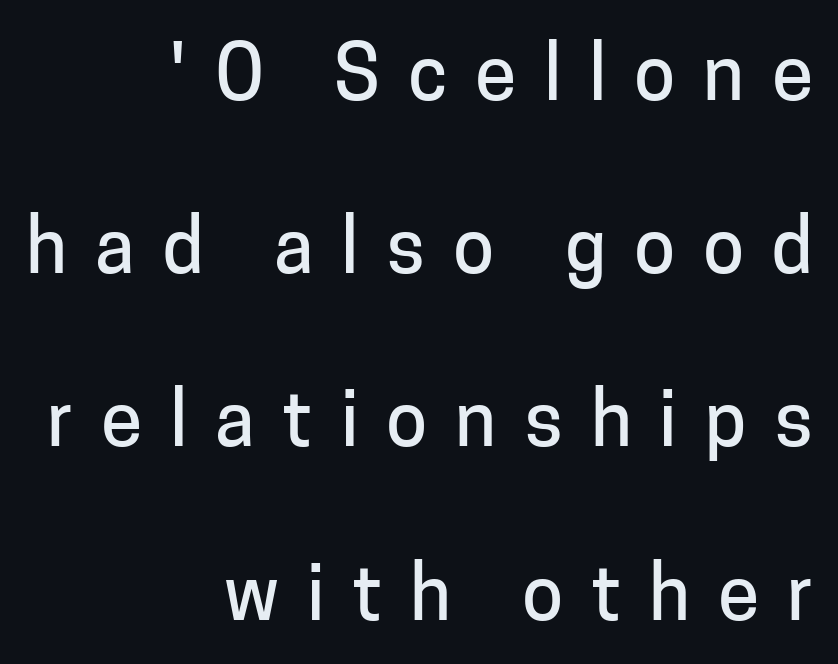
Compared with typical body copy, the letter spacing here is much looser. The line-height multiplier appears high, well above default. Style check: upright. Looks like regular typesetting: each glyph gets only the width it needs. Decoration check: the copy has no underline.
